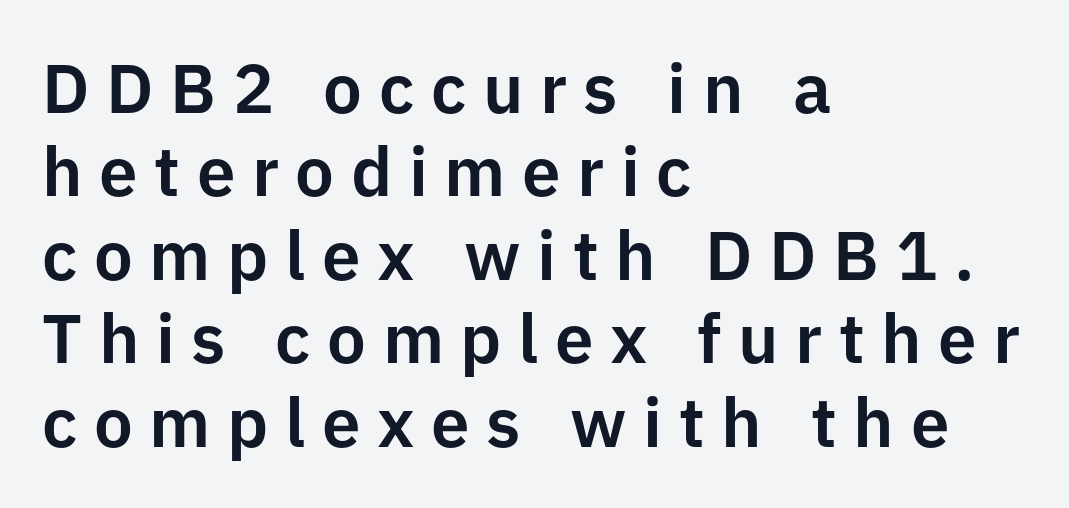
Is this a fixed-width face? No — the glyphs have proportional, varying widths. Posture: upright roman. Tracking here is generous; glyphs stand well apart from one another. The strip under each line holds only bare page. The letters carry no serifs — their stems end cleanly without finishing strokes. These lines are set flush left with a ragged right edge.
